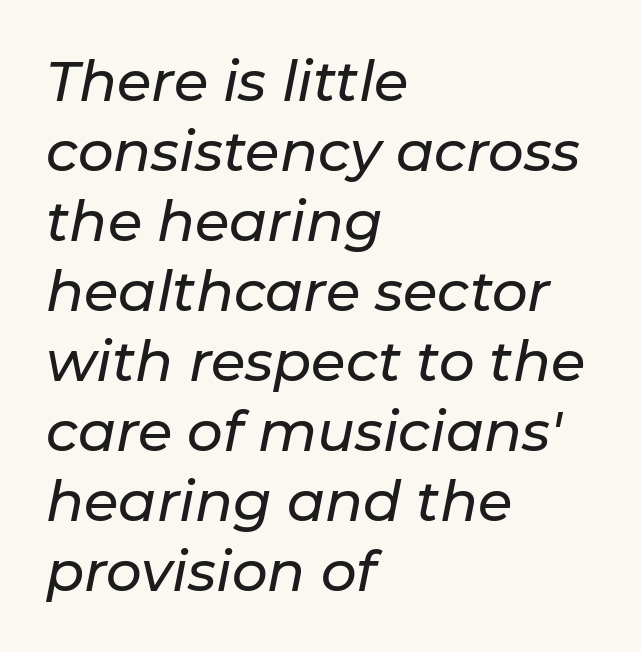
Q: Is the text italic (slanted)? A: Yes, it leans right by about 11 degrees.
Q: Is the text underlined? A: No.
Q: How is the paragraph aligned? A: Left-aligned.
Q: Is the spacing between letters normal or unusually wide? A: Normal.
Q: Is the spacing between lines tight, normal or loose? A: Normal.
Q: Width (condensed, normal, or wide)? A: Normal.
Q: Stroke contrast? A: Low.
Q: x-height? A: Medium.
Q: Monospaced? A: No.
